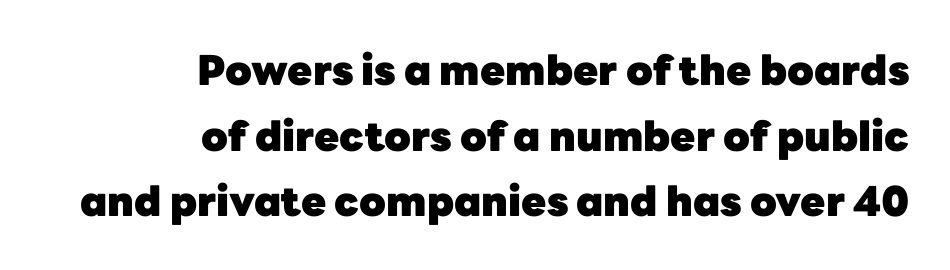
{"serif": "no", "italic": "no", "bold": "yes", "weight": "heavy", "width": "normal", "stroke_contrast": "low", "x_height": "medium", "monospaced": "no", "underline": "no", "align": "right", "line_spacing": "normal", "line_spacing_ratio": 1.6, "letter_spacing": "normal", "letter_spacing_em": 0.0, "glyph_px": 41}
